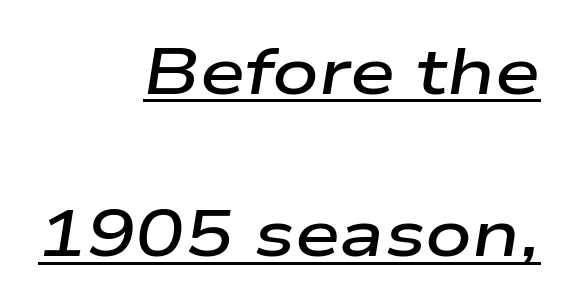
Emphasis is given by a line drawn under the lettering. Letter spacing: default. The compositor pushed each line to the right boundary. The passage shown leans; its letterforms are oblique. Leading is clearly above the norm, producing a sparse column. Each letter keeps its own natural width here, so spacing adapts to shape.
